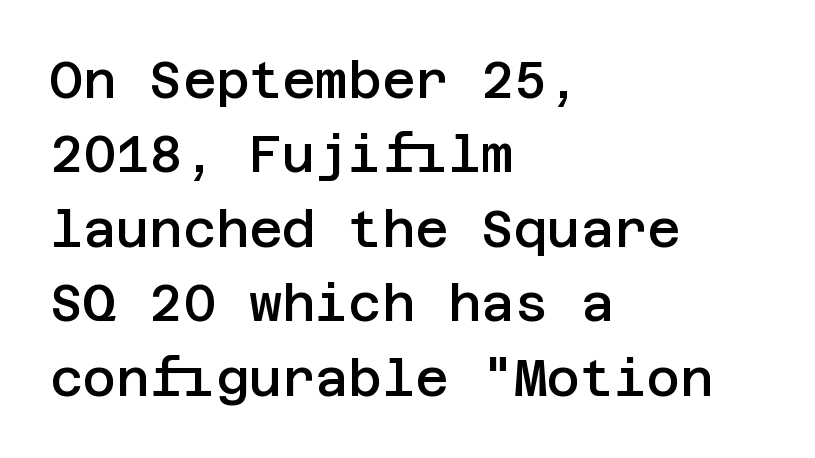
The image shows 51 px semibold sans-serif type, upright; set left-aligned, normal line spacing (1.46x), normal letter spacing, not underlined; low stroke contrast and a large x-height.
